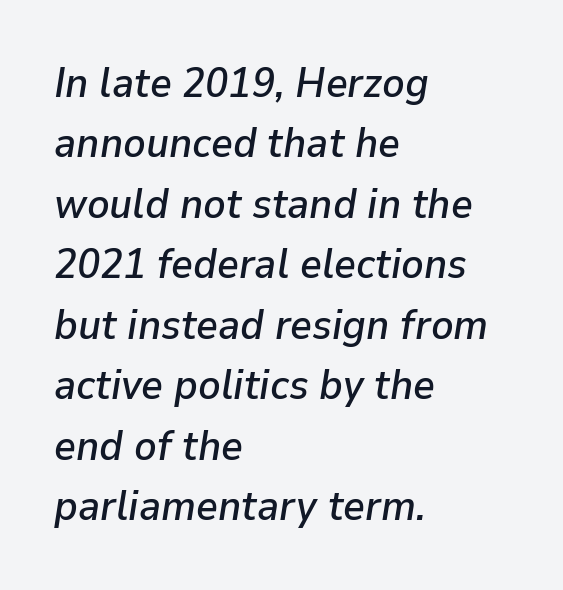
Each row of text sits above clean, open space. Look at the tracking — it's just the regular setting, nothing added. The lettering tilts uniformly, giving the passage an italic look. Layout note: lines flush left. Each letter keeps its own natural width here, so spacing adapts to shape. The designer left line spacing at the default.
